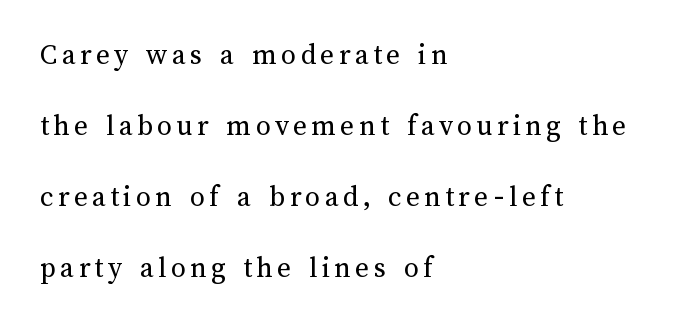
{"italic": "no", "bold": "no", "weight": "regular", "width": "normal", "stroke_contrast": "medium", "x_height": "medium", "monospaced": "no", "underline": "no", "align": "left", "line_spacing": "loose", "line_spacing_ratio": 2.37, "glyph_px": 30}
